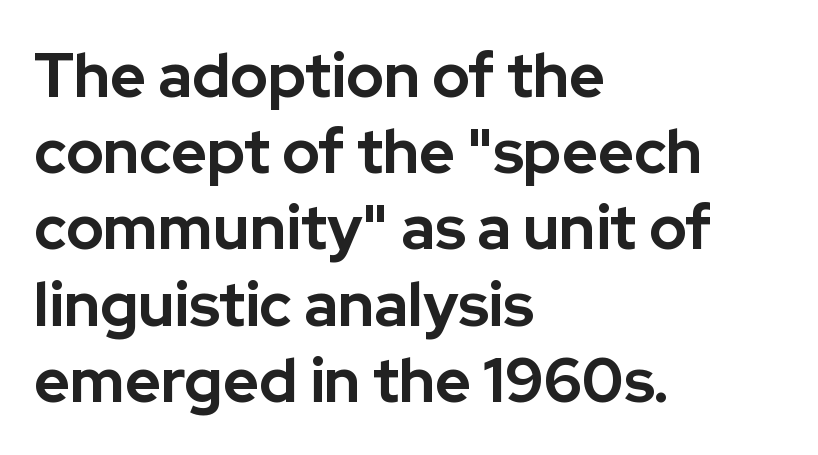
{"serif": "no", "italic": "no", "bold": "yes", "weight": "bold", "width": "normal", "stroke_contrast": "low", "x_height": "medium", "monospaced": "no", "underline": "no", "align": "left", "line_spacing": "normal", "line_spacing_ratio": 1.25, "letter_spacing": "normal", "letter_spacing_em": 0.0, "glyph_px": 61}
